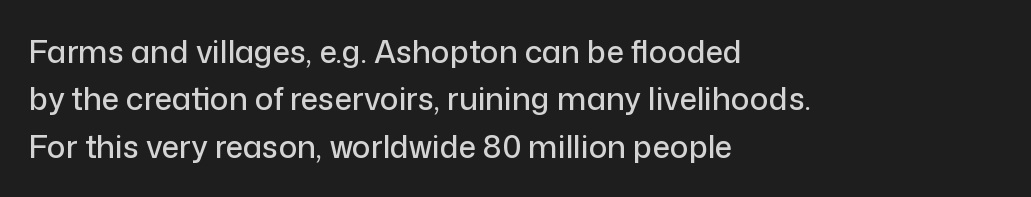
The horizontal fit of the characters is conventional and even. You could not count columns in this text — the font is proportionally spaced. Check where the strokes stop: nothing finishes them off — pure sans. Honestly, the row spacing looks completely unremarkable.
